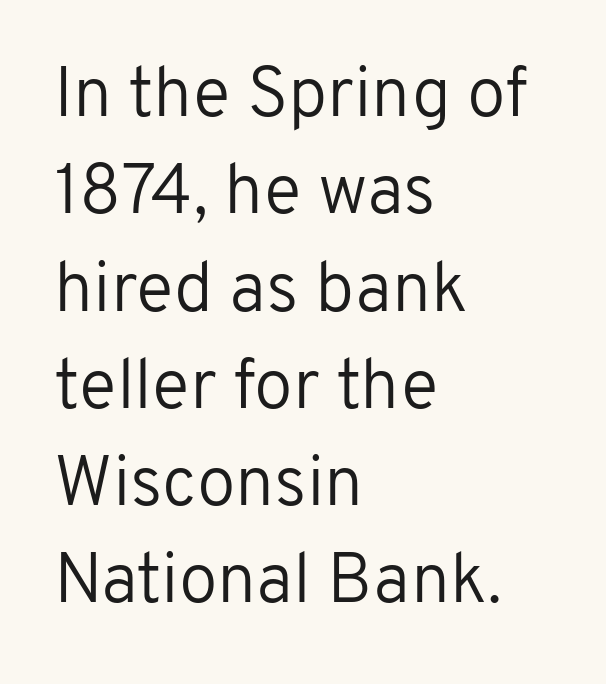
The image shows 70 px regular-weight sans-serif type, upright; set left-aligned, normal line spacing (1.39x), normal letter spacing, not underlined; low stroke contrast and a medium x-height.
